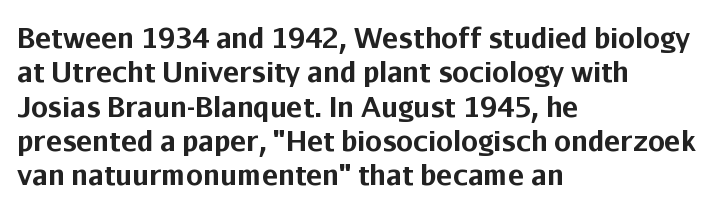
A typesetter would mark this as roman, not italic. Does the copy run flush right? No — it runs flush left. These words are printed bold, with thick strokes throughout. Successive baselines arrive at the customary interval. Caption: standard tracking, unaltered.
